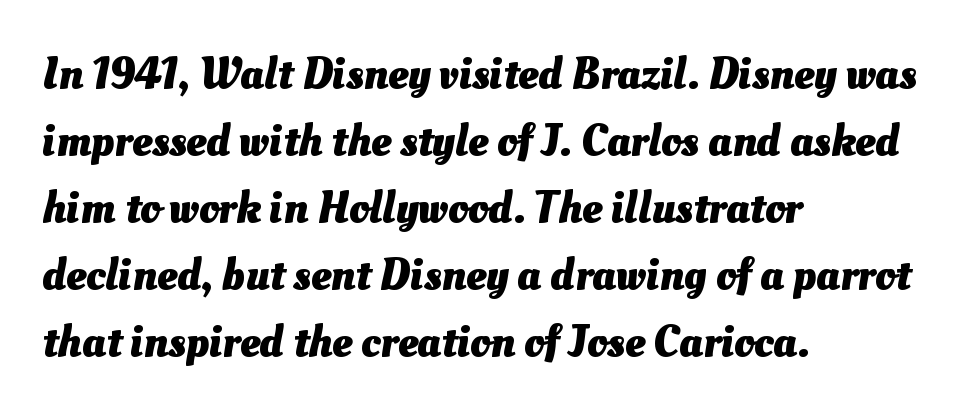
Q: Is the text bold? A: Yes.
Q: Is the text underlined? A: No.
Q: How is the paragraph aligned? A: Left-aligned.
Q: Is the spacing between letters normal or unusually wide? A: Normal.
Q: Is the spacing between lines tight, normal or loose? A: Normal.
Q: Width (condensed, normal, or wide)? A: Normal.
Q: Stroke contrast? A: Medium.
Q: x-height? A: Small.
Q: Monospaced? A: No.
